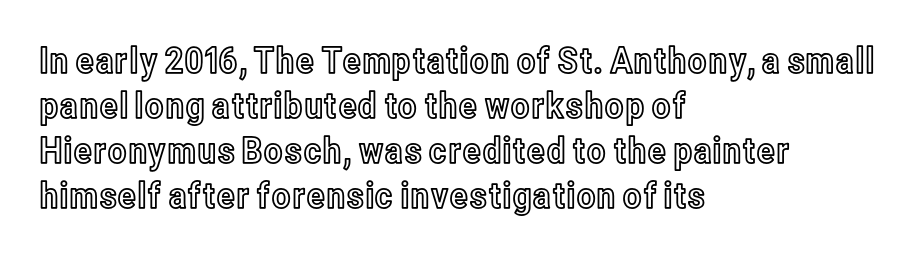
Q: Is the text italic (slanted)? A: No, it is upright.
Q: Is the text underlined? A: No.
Q: How is the paragraph aligned? A: Left-aligned.
Q: Is the spacing between letters normal or unusually wide? A: Normal.
Q: Is the spacing between lines tight, normal or loose? A: Normal.
Q: Width (condensed, normal, or wide)? A: Condensed.
Q: x-height? A: Medium.
Q: Monospaced? A: No.
